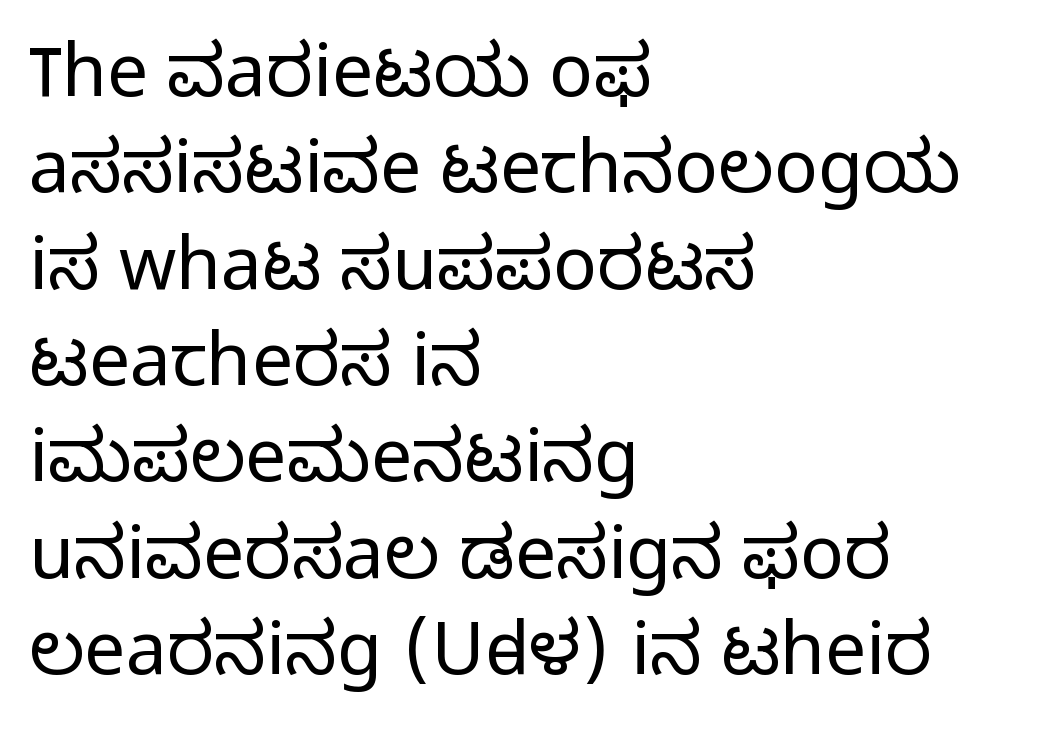
Quick note: underline off. A typesetter would call this proportional, since set widths differ per character. Line starts are locked; line ends wander. Rows of type keep a routine distance in the vertical direction. Every character sits straight up, as roman type does. Heaviness? Minimal to ordinary, like unemphasized prose.
